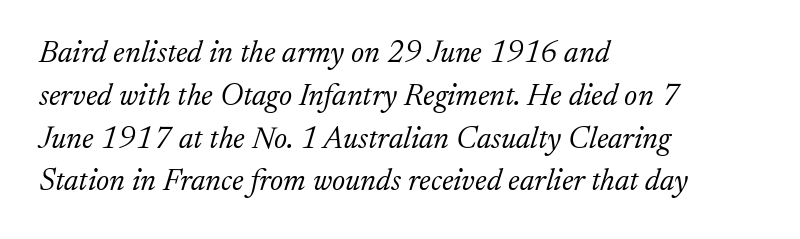
{"serif": "yes", "italic": "yes", "lean": "right", "slant_degrees": 17, "bold": "no", "weight": "light", "width": "normal", "stroke_contrast": "low", "x_height": "small", "monospaced": "no", "underline": "no", "align": "left", "line_spacing": "normal", "line_spacing_ratio": 1.38, "letter_spacing": "normal", "letter_spacing_em": 0.0, "glyph_px": 31}
